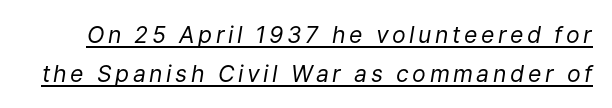
In designer terms, the underline attribute is active on this setting. Tall strokes in this sample are angled rather than plumb. The font sits on the lighter half of the weight spectrum, regular included. Line spacing here is normal.
